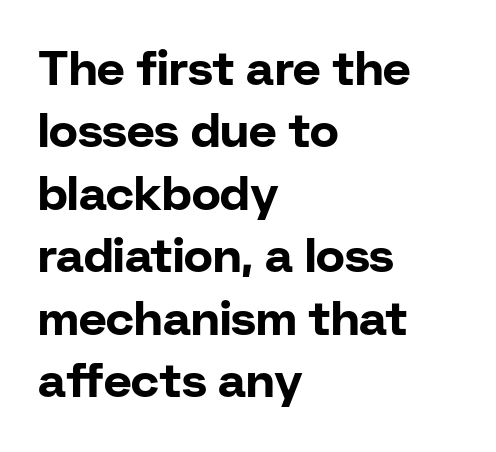
The passage shown is emphatically bold. The letters sit at their default tracking, neither squeezed nor spread. Font category for this specimen: sans-serif. Do the characters align in a grid? No, the font is proportional.
